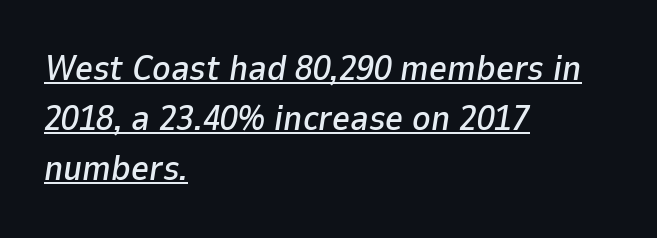
The image shows 35 px text type, italic (leaning right); set left-aligned, normal line spacing (1.43x), normal letter spacing, underlined; low stroke contrast and a medium x-height.
